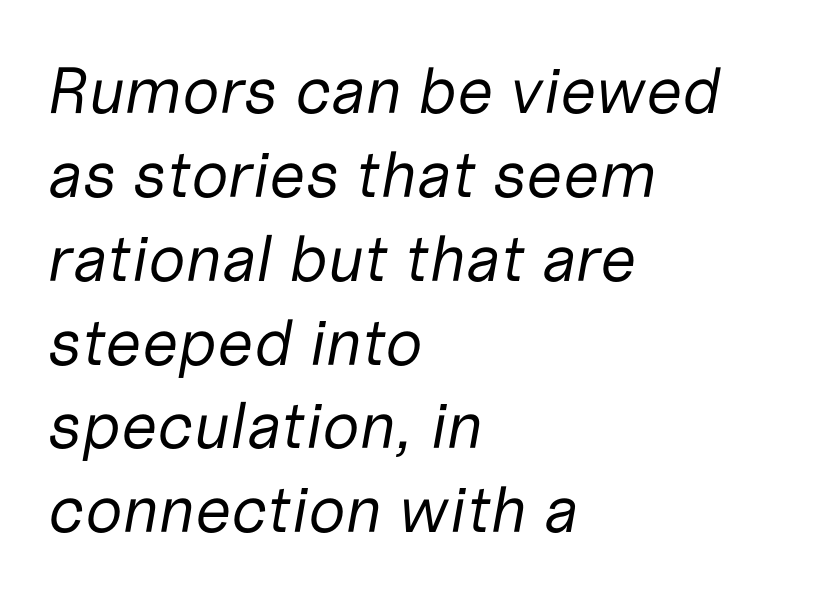
Q: Is the text bold? A: No.
Q: Is the text italic (slanted)? A: Yes, it leans right by about 10 degrees.
Q: Is the text underlined? A: No.
Q: How is the paragraph aligned? A: Left-aligned.
Q: Is the spacing between letters normal or unusually wide? A: Normal.
Q: Is the spacing between lines tight, normal or loose? A: Normal.
Q: Width (condensed, normal, or wide)? A: Normal.
Q: Stroke contrast? A: Low.
Q: x-height? A: Medium.
Q: Monospaced? A: No.
